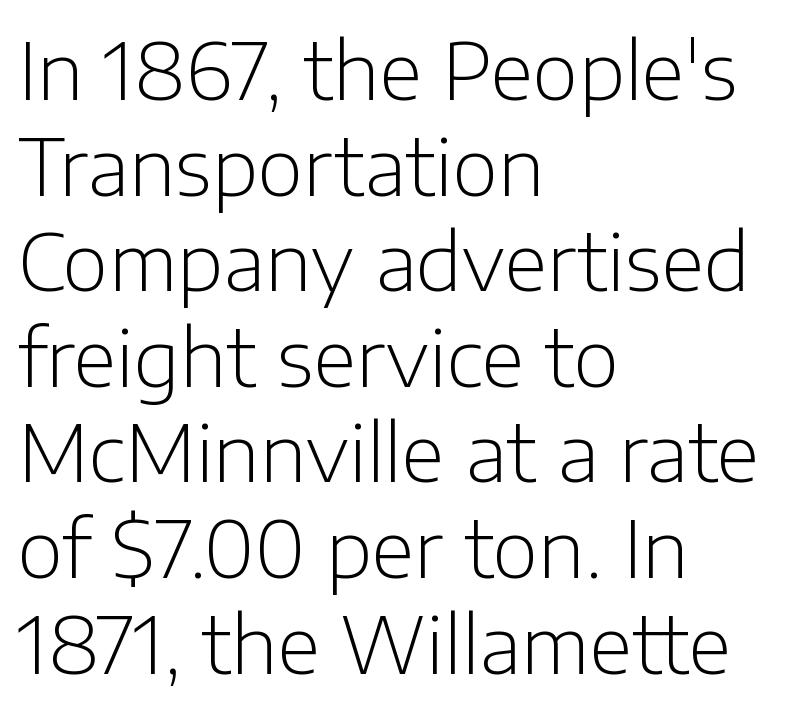
{"serif": "no", "italic": "no", "bold": "no", "weight": "light", "width": "normal", "stroke_contrast": "low", "x_height": "medium", "monospaced": "no", "underline": "no", "align": "left", "line_spacing_ratio": 1.21, "letter_spacing": "normal", "letter_spacing_em": 0.0, "glyph_px": 79}
